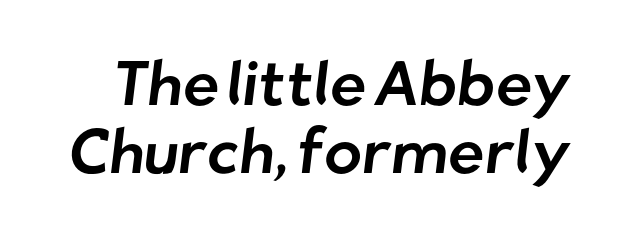
The image shows 62 px sans-serif type; set tight line spacing (1.09x), normal letter spacing, not underlined; low stroke contrast and a medium x-height.
